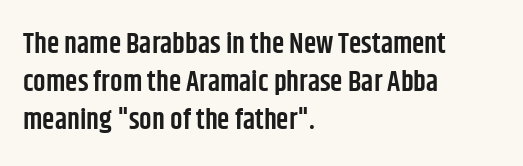
Upright lettering throughout. Check under the words: just untouched page. The rendering shows plain stroke endings on the letterforms — a sans-serif design. Between one letter and the next there's only the usual sliver of space. Strokes here are thickened, but only to semibold level. The rendering uses natural spacing where letterforms have individual widths.
